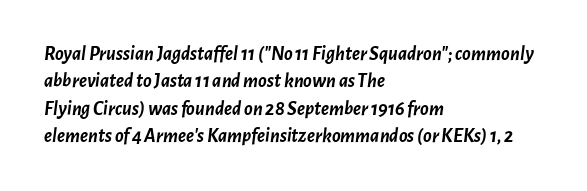
Descenders are the only things crossing below the line. The block of text has a typical density, with ordinary space between rows. Typeset ragged right — the left edge is the straight one. Compared with typical body copy, the letter spacing here is the same. These words are printed bold, with thick strokes throughout. Yep, that's italic — everything's leaning.
